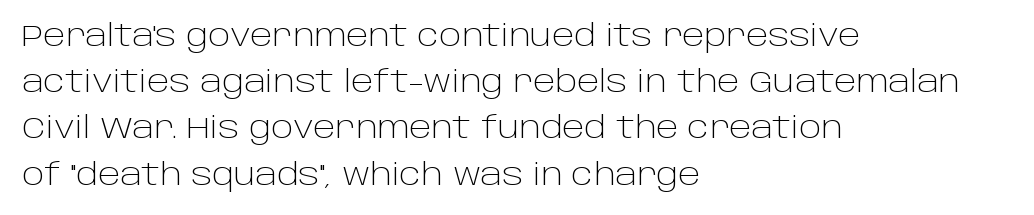
{"serif": "no", "italic": "no", "bold": "no", "weight": "light", "width": "normal", "stroke_contrast": "low", "x_height": "large", "monospaced": "no", "underline": "no", "align": "left", "line_spacing": "normal", "line_spacing_ratio": 1.54, "letter_spacing": "normal", "letter_spacing_em": 0.0, "glyph_px": 30}
